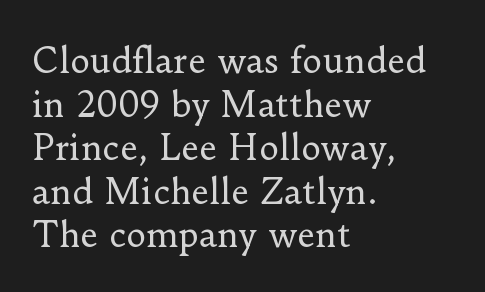
Q: Is the text bold? A: No.
Q: Is the text italic (slanted)? A: No, it is upright.
Q: Is the typeface a serif or a sans-serif typeface? A: Serif.
Q: Is the text underlined? A: No.
Q: How is the paragraph aligned? A: Left-aligned.
Q: Is the spacing between letters normal or unusually wide? A: Normal.
Q: Is the spacing between lines tight, normal or loose? A: Normal.
Q: Width (condensed, normal, or wide)? A: Normal.
Q: Stroke contrast? A: Low.
Q: x-height? A: Small.
Q: Monospaced? A: No.
